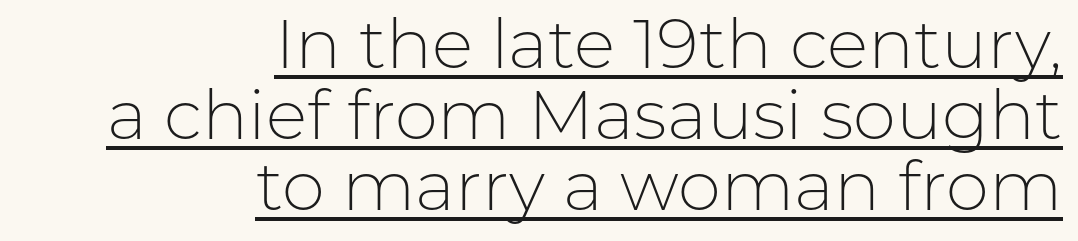
The image shows 69 px light sans-serif type, upright; set right-aligned, tight line spacing (1.03x), normal letter spacing, underlined; low stroke contrast and a medium x-height.
